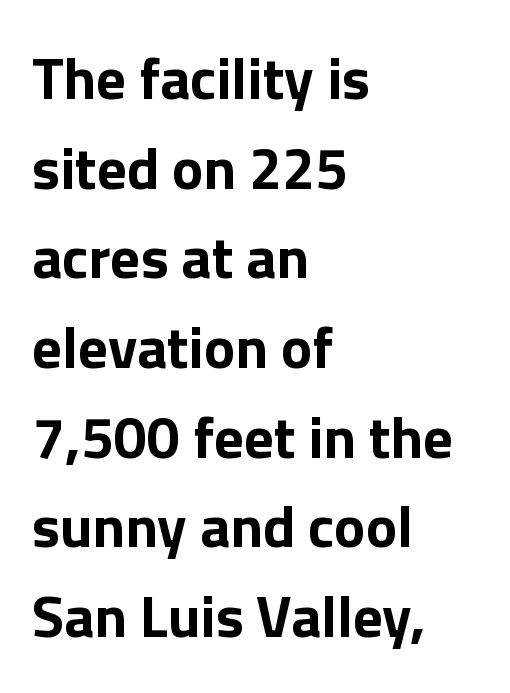
{"serif": "no", "italic": "no", "bold": "yes", "weight": "bold", "width": "normal", "x_height": "medium", "monospaced": "no", "underline": "no", "align": "left", "line_spacing": "normal", "line_spacing_ratio": 1.52, "letter_spacing": "normal", "letter_spacing_em": 0.0, "glyph_px": 59}
